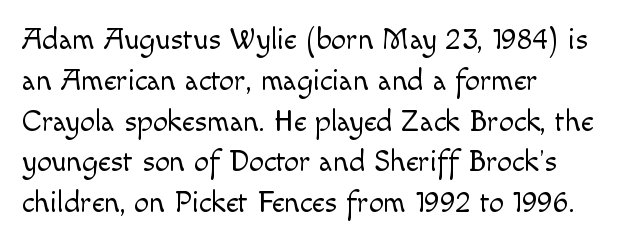
Q: Is the text bold? A: No.
Q: Is the text italic (slanted)? A: No, it is upright.
Q: Is the typeface a serif or a sans-serif typeface? A: Sans-serif.
Q: Is the text underlined? A: No.
Q: How is the paragraph aligned? A: Left-aligned.
Q: Is the spacing between letters normal or unusually wide? A: Normal.
Q: Is the spacing between lines tight, normal or loose? A: Normal.
Q: Width (condensed, normal, or wide)? A: Normal.
Q: x-height? A: Small.
Q: Monospaced? A: No.
